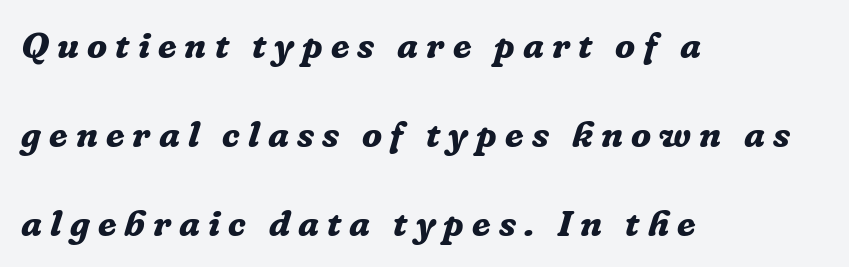
{"serif": "yes", "italic": "yes", "lean": "right", "slant_degrees": 16, "bold": "yes", "weight": "bold", "width": "normal", "stroke_contrast": "low", "x_height": "medium", "monospaced": "no", "underline": "no", "align": "left", "line_spacing": "loose", "line_spacing_ratio": 2.4, "letter_spacing": "wide", "letter_spacing_em": 0.22, "glyph_px": 37}
